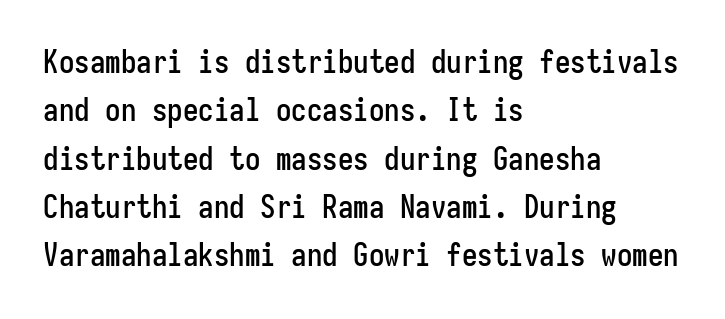
No feet cap the strokes, marking this as sans-serif type. A normal amount of white space separates one row of letters from the next. Notice how the stems are strictly vertical — no italics here. Nobody drew a line under any word here. Nothing unusual about the tracking: characters are spaced as the font intends. One-word summary of the alignment: left.
